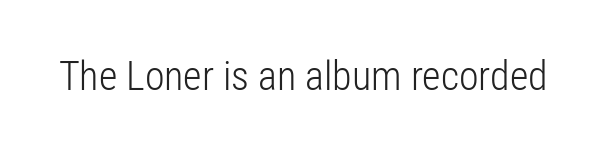
The letters stand straight up with perfectly vertical stems. The text was rendered using a sans face with plain stroke endings. Glance below the letters and you will spot only blank space. A light-to-regular cut is what we see here.
